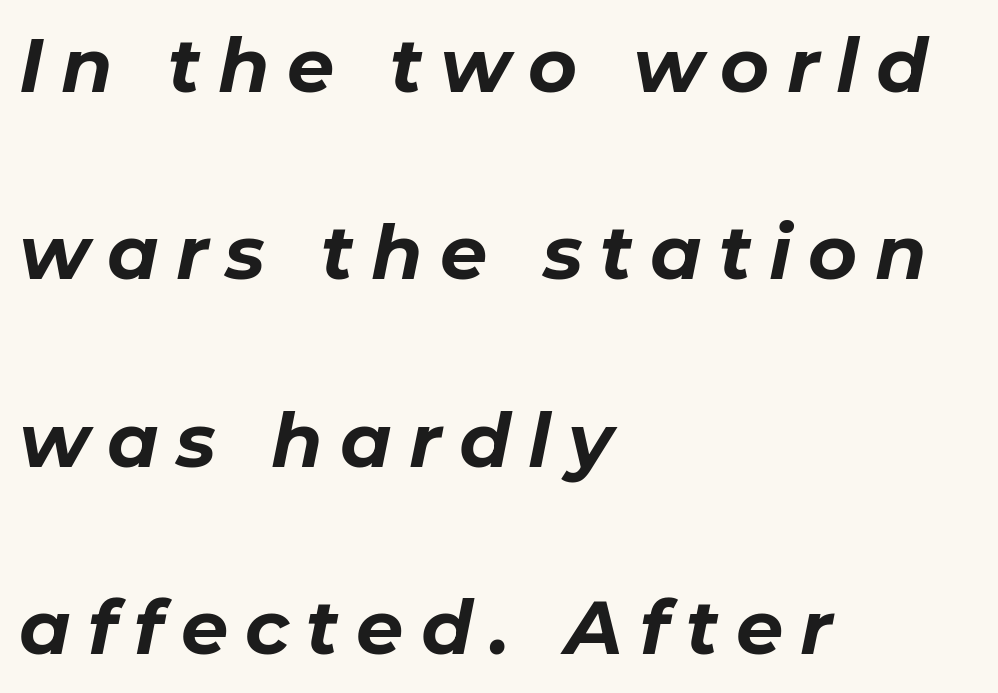
The image shows 75 px bold type, italic (leaning right); set left-aligned, loose line spacing (2.5x), unusually wide letter spacing (+0.23 em), not underlined; low stroke contrast and a medium x-height.
